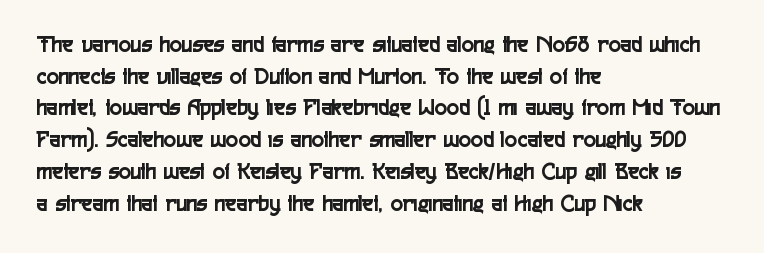
The tracking reads as untouched default to a designer's eye. These lines were composed using upright roman letters. A clean baseline with only descenders dipping below it. The designer left line spacing at the default. The lines are quadded left.
